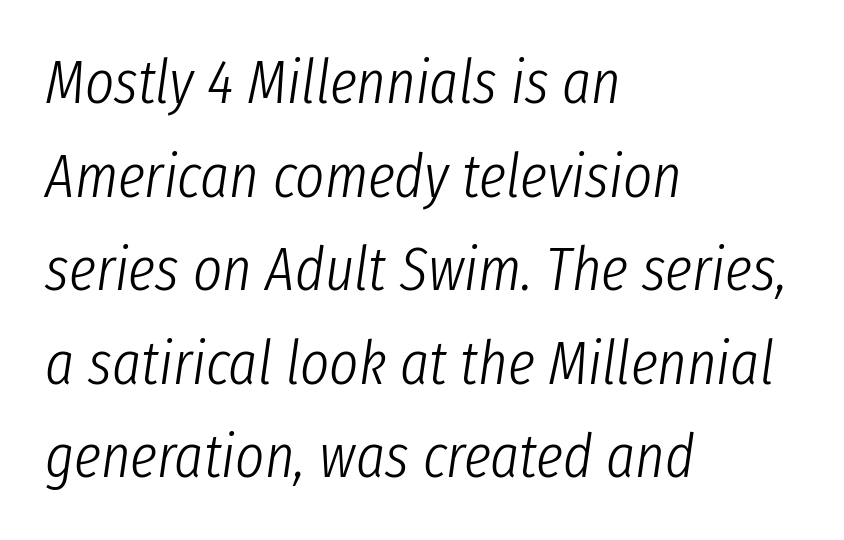
Quick note: underline off. The rendering keeps characters at their native spacing. Quick note: italic. The rendering anchors every line to the left-hand side.
